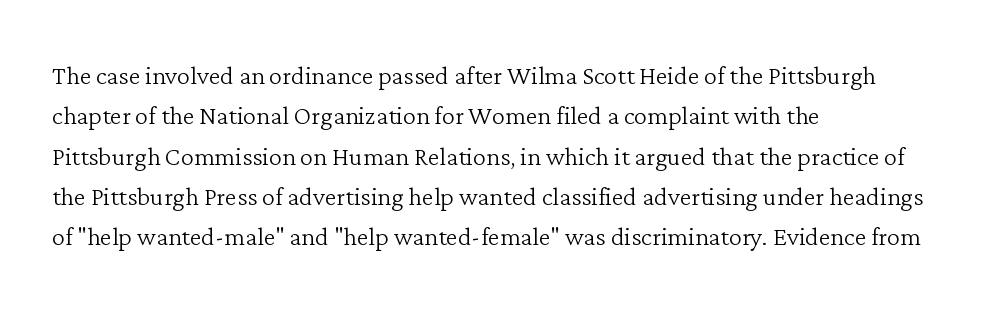
The image shows 33 px light serif type, upright; set left-aligned, line spacing 1.22x, normal letter spacing, not underlined; low stroke contrast and a medium x-height.
